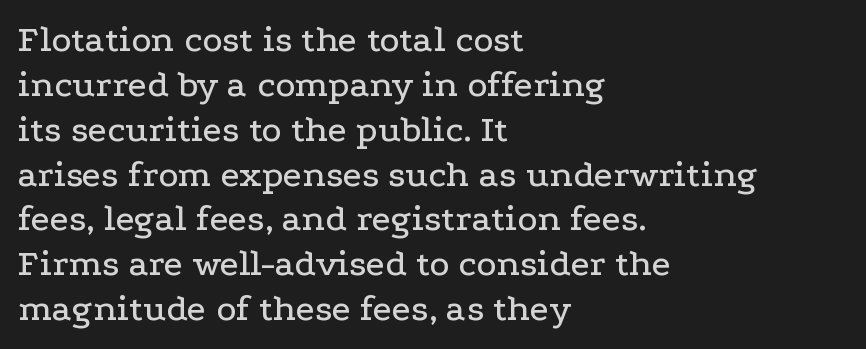
{"serif": "yes", "italic": "no", "width": "wide", "stroke_contrast": "low", "x_height": "medium", "monospaced": "no", "underline": "no", "align": "left", "line_spacing_ratio": 1.18, "letter_spacing": "normal", "letter_spacing_em": 0.0, "glyph_px": 38}
